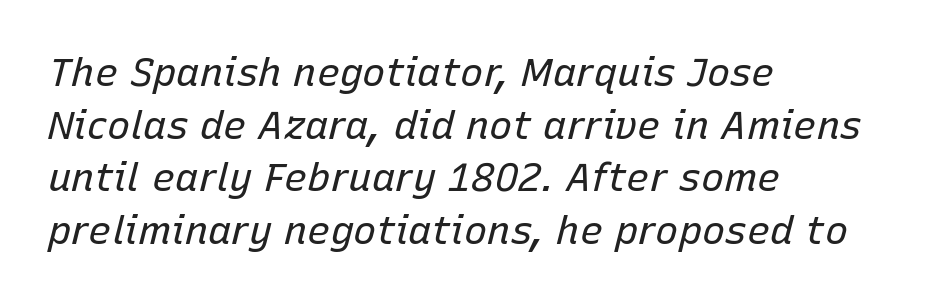
Q: Is the text bold? A: No.
Q: Is the text italic (slanted)? A: Yes, it leans right by about 15 degrees.
Q: Is the text underlined? A: No.
Q: How is the paragraph aligned? A: Left-aligned.
Q: Is the spacing between letters normal or unusually wide? A: Normal.
Q: Is the spacing between lines tight, normal or loose? A: Normal.
Q: Width (condensed, normal, or wide)? A: Normal.
Q: Stroke contrast? A: Low.
Q: x-height? A: Medium.
Q: Monospaced? A: No.
